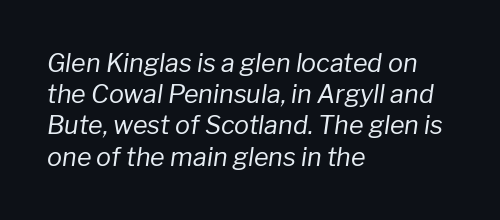
Q: Is the text bold? A: No.
Q: Is the text italic (slanted)? A: Yes, it leans right by about 8 degrees.
Q: Is the text underlined? A: No.
Q: How is the paragraph aligned? A: Left-aligned.
Q: Is the spacing between letters normal or unusually wide? A: Normal.
Q: Is the spacing between lines tight, normal or loose? A: Normal.
